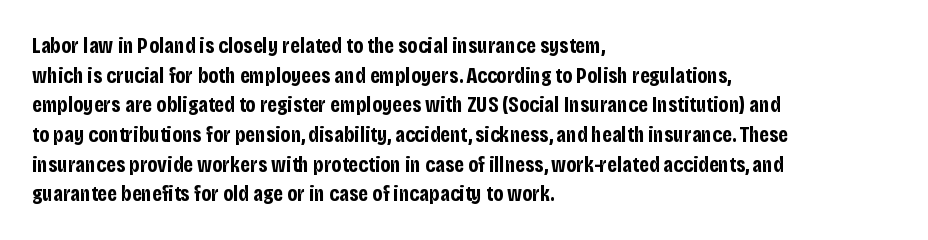
Q: Is the text bold? A: Yes.
Q: Is the text italic (slanted)? A: No, it is upright.
Q: Is the text underlined? A: No.
Q: How is the paragraph aligned? A: Left-aligned.
Q: Is the spacing between letters normal or unusually wide? A: Normal.
Q: Is the spacing between lines tight, normal or loose? A: Normal.
